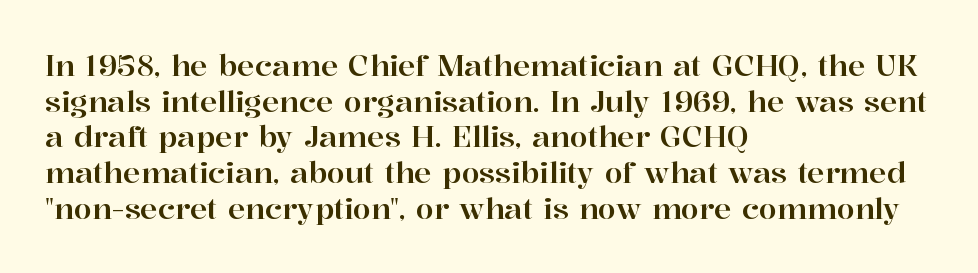
The letters carry serifs — small finishing strokes at the ends of their stems. Think of a printed novel: that variable character pitch is what you see here. Between one letter and the next there's only the usual sliver of space. Teacher's note: observe the even left margin — that is flush-left alignment. Upright lettering throughout.
